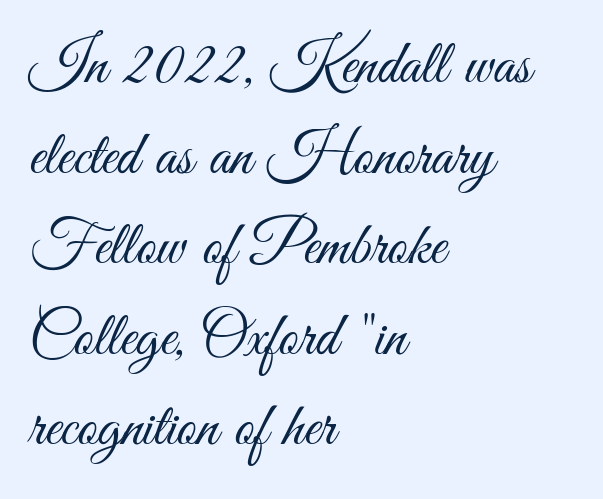
The image shows 62 px light, condensed sans-serif type; set left-aligned, normal line spacing (1.46x), normal letter spacing, not underlined; medium stroke contrast and a small x-height.
